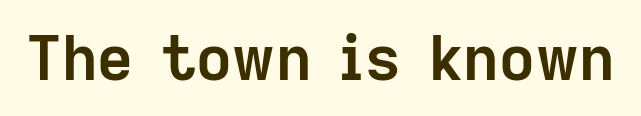
Q: Is the text bold? A: Yes.
Q: Is the text italic (slanted)? A: No, it is upright.
Q: Is the typeface a serif or a sans-serif typeface? A: Sans-serif.
Q: Is the text underlined? A: No.
Q: Is the spacing between letters normal or unusually wide? A: Normal.
Q: Width (condensed, normal, or wide)? A: Normal.
Q: Stroke contrast? A: Low.
Q: x-height? A: Medium.
Q: Monospaced? A: No.
